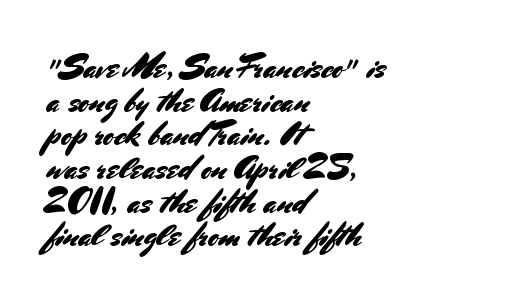
{"serif": "no", "width": "normal", "stroke_contrast": "medium", "x_height": "small", "monospaced": "no", "underline": "no", "align": "left", "line_spacing": "tight", "line_spacing_ratio": 1.02, "letter_spacing": "normal", "letter_spacing_em": 0.0, "glyph_px": 33}
